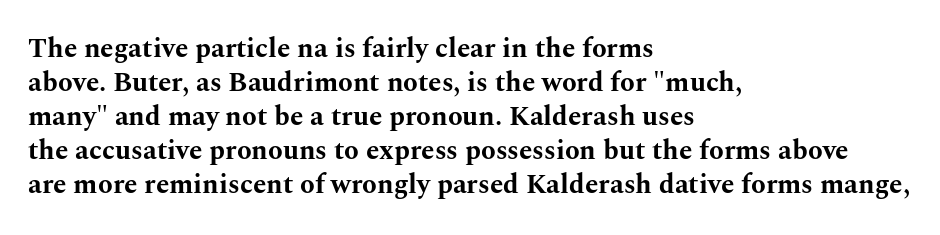
The image shows 27 px bold type, upright; set left-aligned, normal line spacing (1.26x), normal letter spacing, not underlined.
